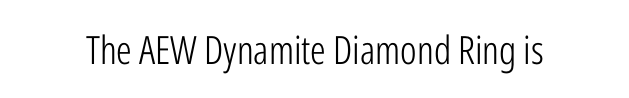
Q: Is the text bold? A: No.
Q: Is the text italic (slanted)? A: No, it is upright.
Q: Is the typeface a serif or a sans-serif typeface? A: Sans-serif.
Q: Is the text underlined? A: No.
Q: Is the spacing between letters normal or unusually wide? A: Normal.
Q: Width (condensed, normal, or wide)? A: Condensed.
Q: Stroke contrast? A: Low.
Q: x-height? A: Medium.
Q: Monospaced? A: No.
